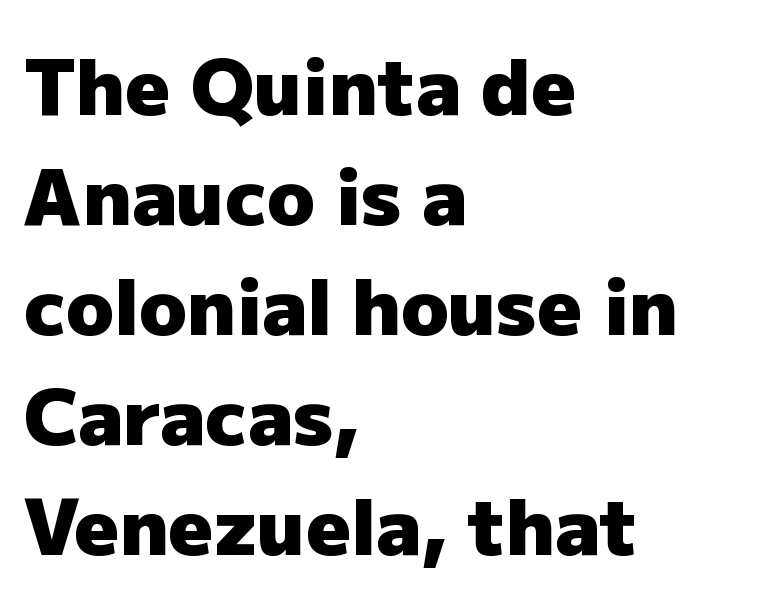
The image shows 78 px heavy sans-serif type, upright; set left-aligned, normal line spacing (1.41x), normal letter spacing, not underlined; low stroke contrast and a medium x-height.
